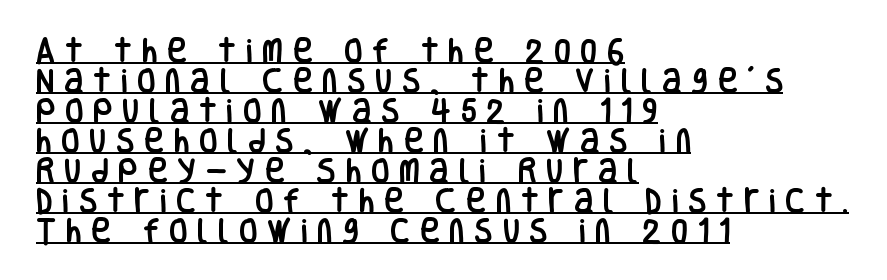
Q: Is the text italic (slanted)? A: No, it is upright.
Q: Is the text underlined? A: Yes.
Q: How is the paragraph aligned? A: Left-aligned.
Q: Is the spacing between letters normal or unusually wide? A: Unusually wide.
Q: Is the spacing between lines tight, normal or loose? A: Tight.
